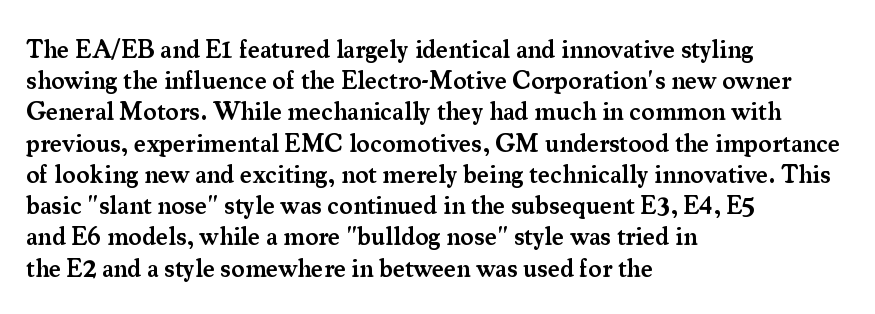
The vertical gap from one line to the next is medium. This sample is left-justified, so line endings fall wherever the words run out. Check under the words: just untouched page. Honestly, the letter spacing is just normal — you wouldn't notice it. Does the lettering tilt? It doesn't — this is upright. Typesetter's note: demi weight, one step under bold.
